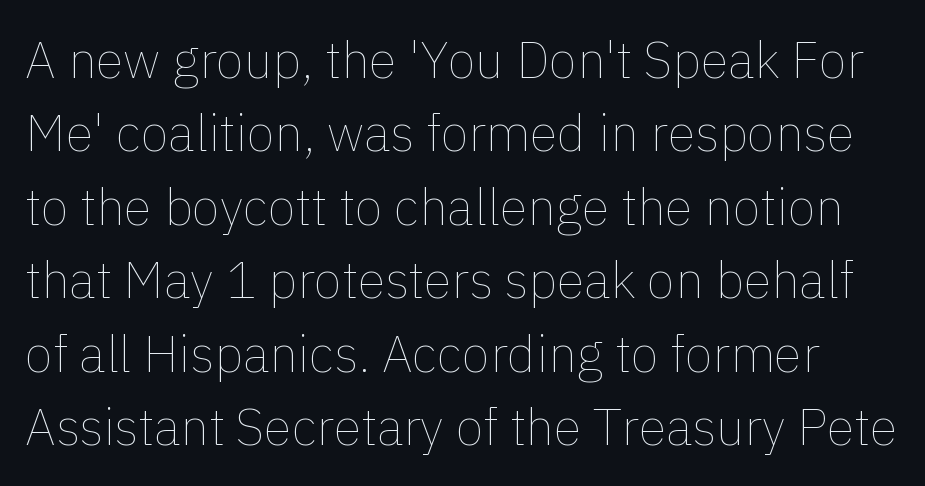
{"italic": "no", "bold": "no", "weight": "thin", "width": "normal", "x_height": "medium", "monospaced": "no", "underline": "no", "line_spacing": "normal", "line_spacing_ratio": 1.44, "letter_spacing": "normal", "letter_spacing_em": 0.0, "glyph_px": 51}
